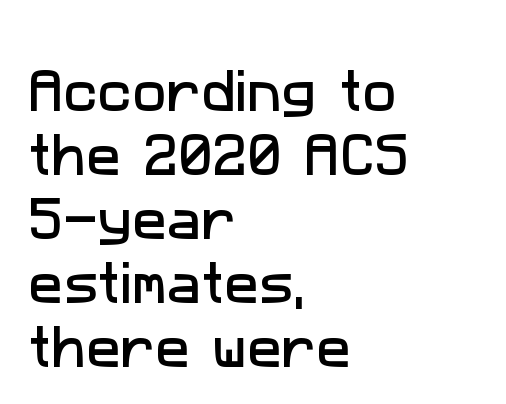
The compositor pushed each line to the left boundary. The rendering uses natural spacing where letterforms have individual widths. Is this a sans? Yes — the strokes have no serifs. Letter spacing: default. The vertical gap from one line to the next is medium.
